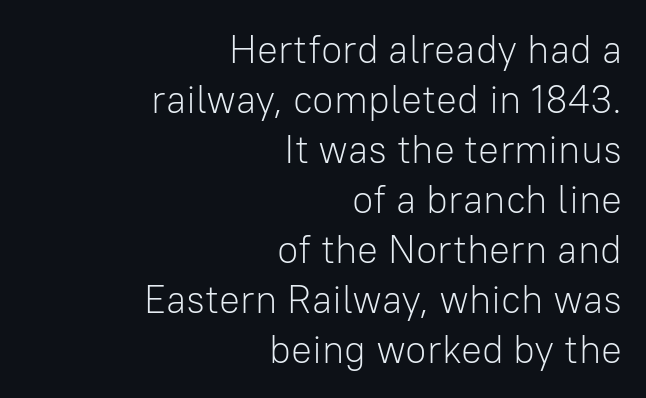
The image shows 39 px light sans-serif type, upright; set right-aligned, normal line spacing (1.28x), normal letter spacing, not underlined; low stroke contrast and a medium x-height.
